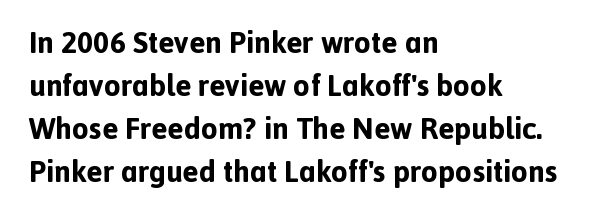
The image shows 30 px bold sans-serif type, upright; set left-aligned, normal line spacing (1.43x), normal letter spacing, not underlined; a medium x-height.
